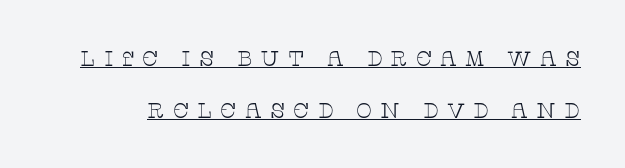
The image shows 21 px text type, upright; set loose line spacing (2.46x), unusually wide letter spacing (+0.39 em), underlined.
